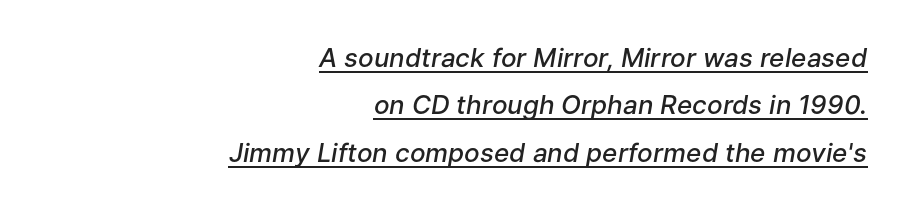
{"italic": "yes", "lean": "right", "slant_degrees": 9, "bold": "semi", "underline": "yes", "align": "right", "line_spacing_ratio": 1.82, "letter_spacing": "normal", "letter_spacing_em": 0.0, "glyph_px": 26}
